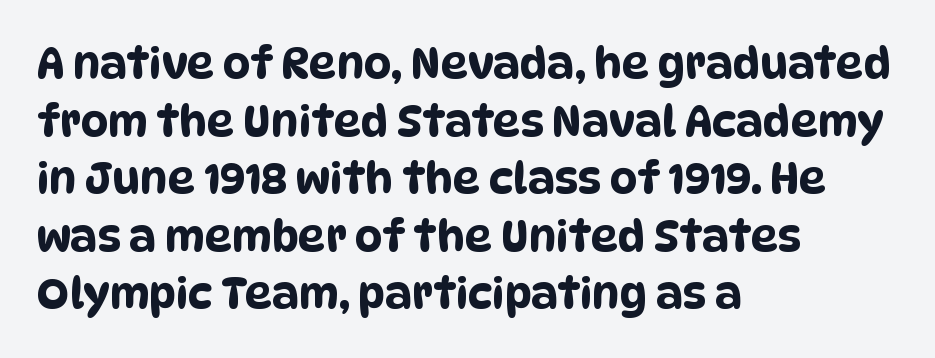
The image shows 43 px condensed sans-serif type; set left-aligned, normal line spacing (1.34x), normal letter spacing, not underlined; low stroke contrast and a large x-height.
